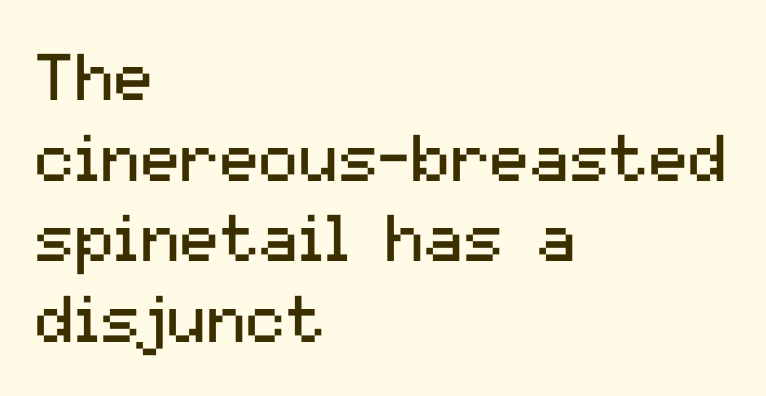
The image shows 66 px regular-weight sans-serif type, upright; set left-aligned, line spacing 1.22x, normal letter spacing, not underlined; medium stroke contrast and a medium x-height.
